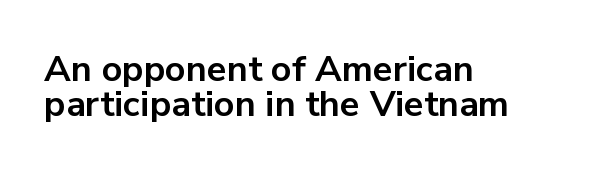
The image shows 36 px bold sans-serif type, upright; set left-aligned, tight line spacing (0.96x), normal letter spacing, not underlined; low stroke contrast and a medium x-height.
